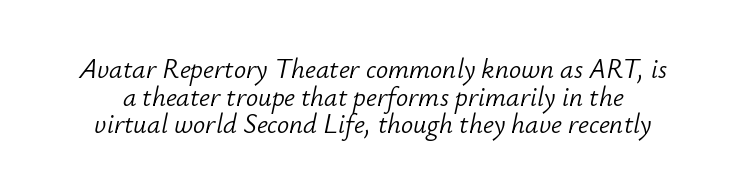
Looking at the ascenders, they clearly lean. If you measured baseline to baseline, you'd find a short distance. The strip under each line holds only bare page. The face used here is rendered with its standard letterfit. Stroke thickness stays within the range of a standard reading face or lighter.
